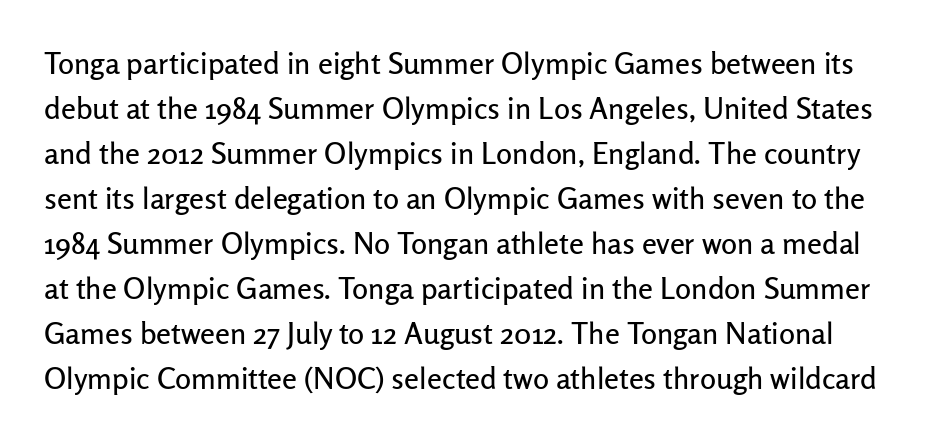
Q: Is the text italic (slanted)? A: No, it is upright.
Q: Is the typeface a serif or a sans-serif typeface? A: Sans-serif.
Q: Is the text underlined? A: No.
Q: Is the spacing between letters normal or unusually wide? A: Normal.
Q: Is the spacing between lines tight, normal or loose? A: Normal.
Q: Width (condensed, normal, or wide)? A: Normal.
Q: Stroke contrast? A: Low.
Q: x-height? A: Medium.
Q: Monospaced? A: No.
